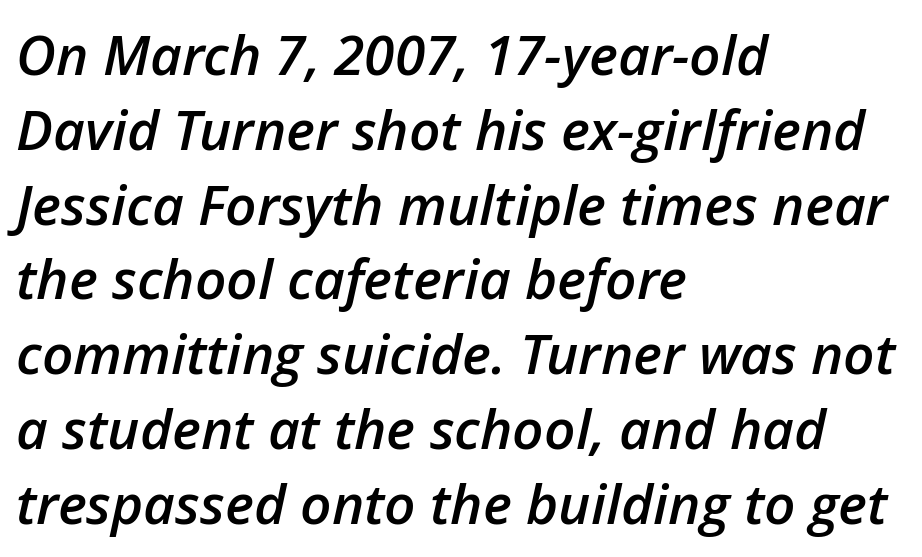
The image shows 55 px semibold type, italic (leaning right); set left-aligned, normal line spacing (1.36x), normal letter spacing, not underlined; low stroke contrast and a medium x-height.
